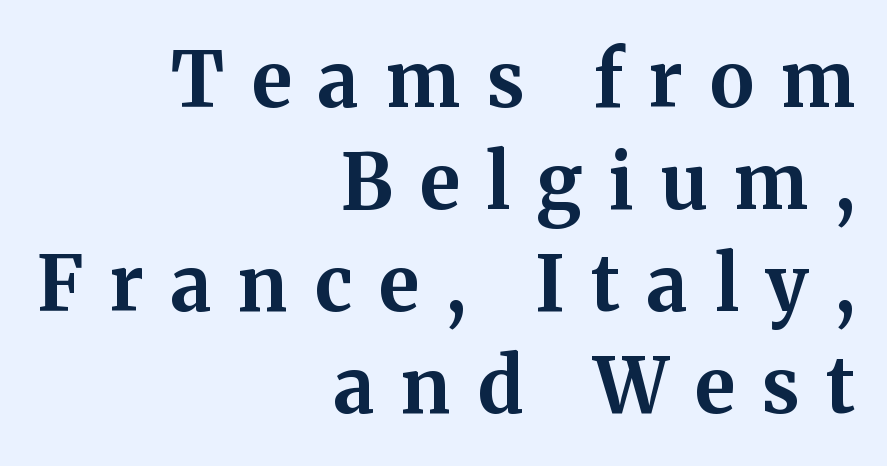
The characters display serif detailing at their extremities. Quick note: interline space is typical. Proportional: the letters do not fall into vertical columns. What stands out about the letter spacing? Its width — letters are far apart. A full-strength bold gives these letters their thick strokes. Does the copy run flush right? Yes — the right margin is perfectly even.
